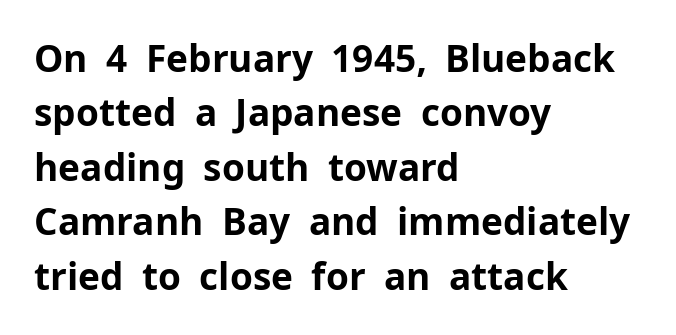
Spacing verdict: proportional, widths tailored to each character. A typesetter would call this zero additional tracking. How heavy is the stroke? Heavy — this is a bold. Compared with a centered layout, this one pins lines to the left instead.
